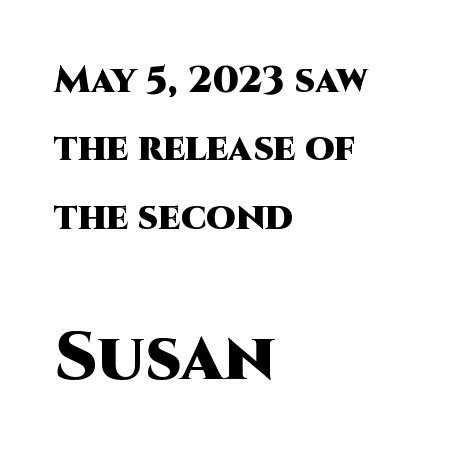
This rendering uses left alignment, leaving the right contour irregular. To sum up the face: it is a sans, with no serifs. Observe the ordinary spacing: letters are neighbours, not strangers. The block sitting lower on the canvas is the one with enlarged characters.
